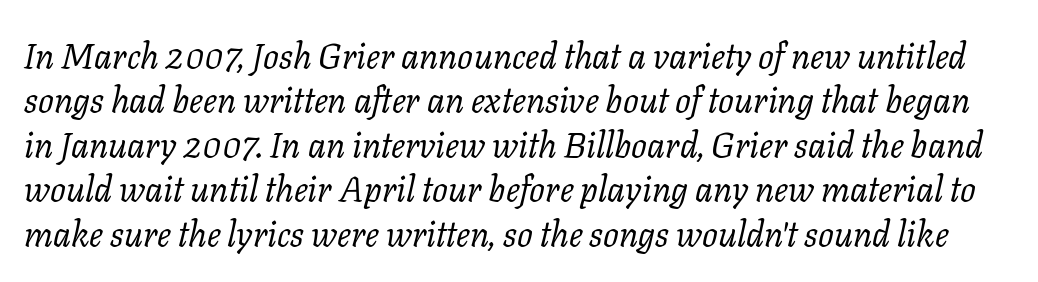
Q: Is the text bold? A: No.
Q: Is the text italic (slanted)? A: Yes, it leans right by about 11 degrees.
Q: Is the typeface a serif or a sans-serif typeface? A: Serif.
Q: Is the text underlined? A: No.
Q: Is the spacing between letters normal or unusually wide? A: Normal.
Q: Is the spacing between lines tight, normal or loose? A: Normal.
Q: Width (condensed, normal, or wide)? A: Normal.
Q: Stroke contrast? A: Low.
Q: x-height? A: Medium.
Q: Monospaced? A: No.
